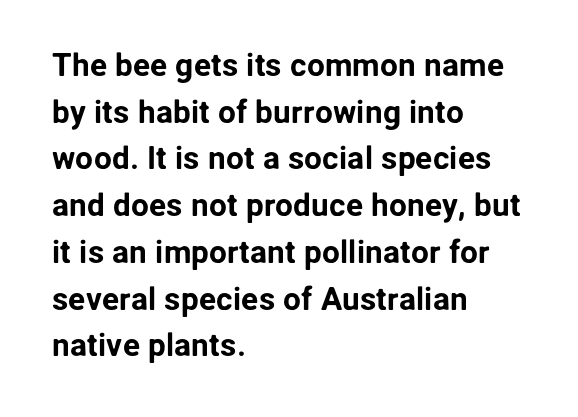
Q: Is the text italic (slanted)? A: No, it is upright.
Q: Is the typeface a serif or a sans-serif typeface? A: Sans-serif.
Q: Is the text underlined? A: No.
Q: How is the paragraph aligned? A: Left-aligned.
Q: Is the spacing between letters normal or unusually wide? A: Normal.
Q: Is the spacing between lines tight, normal or loose? A: Normal.
Q: Width (condensed, normal, or wide)? A: Normal.
Q: Stroke contrast? A: Low.
Q: x-height? A: Medium.
Q: Monospaced? A: No.
